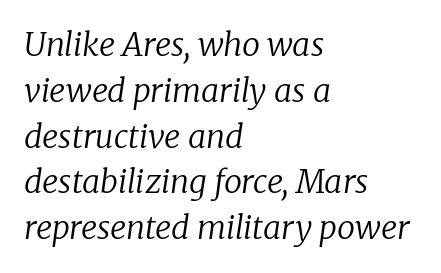
This sample has the flowing, uneven cadence of proportional lettering. Posture: slanted. Horizontal bands of white between lines are of average thickness. The typeface chosen for these lines features serifs. On a weight scale, this lands at 450 or below.
